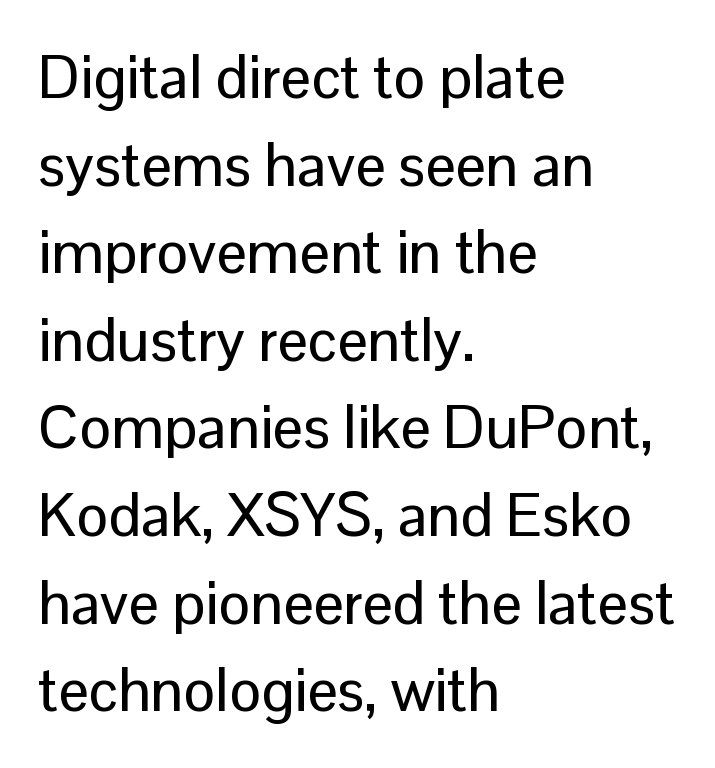
Q: Is the text italic (slanted)? A: No, it is upright.
Q: Is the typeface a serif or a sans-serif typeface? A: Sans-serif.
Q: Is the text underlined? A: No.
Q: How is the paragraph aligned? A: Left-aligned.
Q: Is the spacing between letters normal or unusually wide? A: Normal.
Q: Is the spacing between lines tight, normal or loose? A: Normal.
Q: Width (condensed, normal, or wide)? A: Normal.
Q: Stroke contrast? A: Low.
Q: x-height? A: Medium.
Q: Monospaced? A: No.
